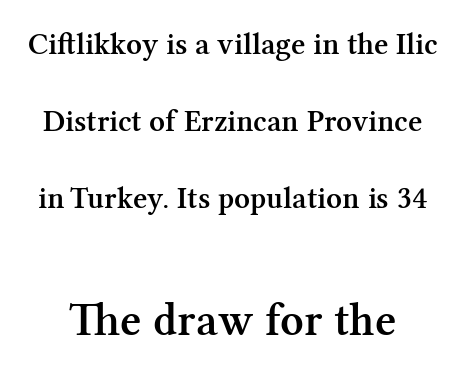
Q: Is the text bold? A: Semi-bold.
Q: Is the text italic (slanted)? A: No, it is upright.
Q: Is the typeface a serif or a sans-serif typeface? A: Serif.
Q: Is the text underlined? A: No.
Q: Is the spacing between letters normal or unusually wide? A: Normal.
Q: Is the spacing between lines tight, normal or loose? A: Loose.
Q: Which block of text is set in a larger size, the first (top) or the second (bottom)? A: The second (bottom) one.
Q: Width (condensed, normal, or wide)? A: Normal.
Q: Stroke contrast? A: Medium.
Q: x-height? A: Medium.
Q: Monospaced? A: No.
